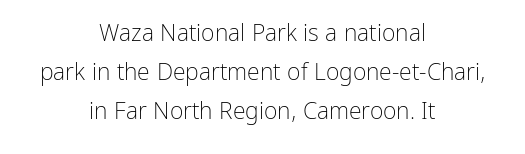
Q: Is the text bold? A: No.
Q: Is the text italic (slanted)? A: No, it is upright.
Q: Is the text underlined? A: No.
Q: How is the paragraph aligned? A: Centered.
Q: Is the spacing between letters normal or unusually wide? A: Normal.
Q: Is the spacing between lines tight, normal or loose? A: Normal.
